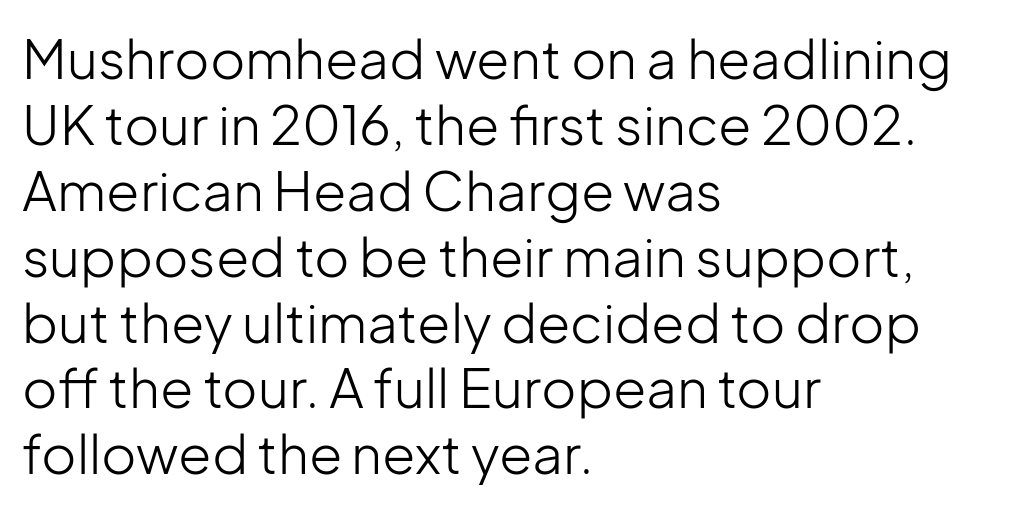
{"serif": "no", "italic": "no", "bold": "no", "weight": "light", "width": "normal", "stroke_contrast": "low", "x_height": "medium", "monospaced": "no", "underline": "no", "align": "left", "line_spacing_ratio": 1.22, "letter_spacing": "normal", "letter_spacing_em": 0.0, "glyph_px": 54}
